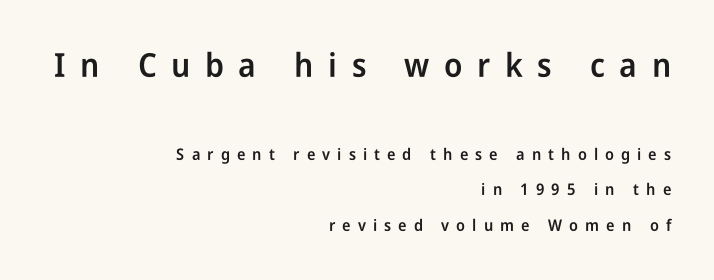
The foot of each line stays bare and open. These lines are rendered in a variable-pitch font. Whoever set this chose breathing room over compactness in the vertical rhythm. You could only call the tracking loose — the letters float apart. Caption: upper text group enlarged, lower text group reduced. Line ends are locked; line starts wander.
